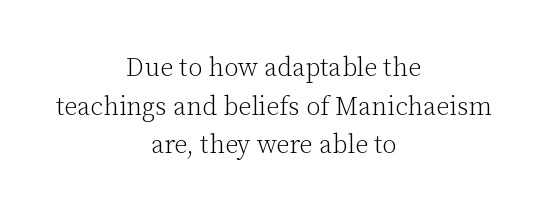
The image shows 26 px text type, upright; set centered, normal line spacing (1.49x), normal letter spacing, not underlined.
